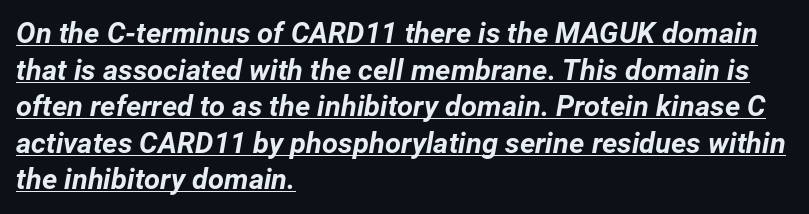
Q: Is the text bold? A: Yes.
Q: Is the text italic (slanted)? A: Yes, it leans right by about 12 degrees.
Q: Is the text underlined? A: Yes.
Q: How is the paragraph aligned? A: Left-aligned.
Q: Is the spacing between letters normal or unusually wide? A: Normal.
Q: Is the spacing between lines tight, normal or loose? A: Normal.
Q: Width (condensed, normal, or wide)? A: Normal.
Q: Stroke contrast? A: Low.
Q: x-height? A: Medium.
Q: Monospaced? A: No.
